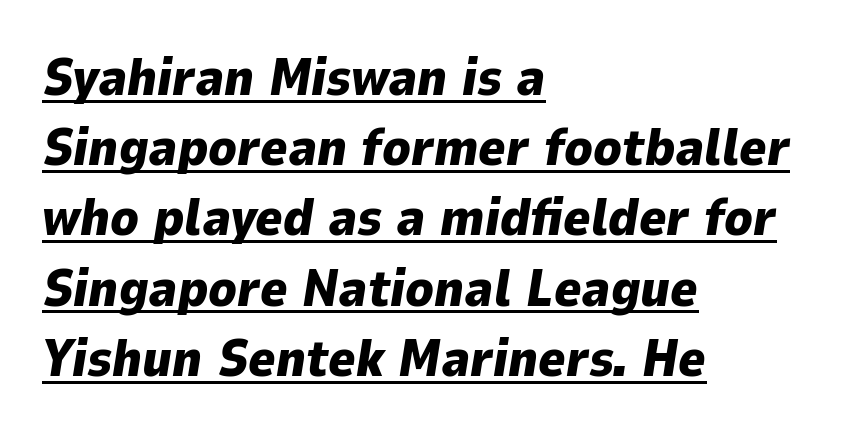
{"italic": "yes", "lean": "right", "slant_degrees": 9, "bold": "yes", "weight": "heavy", "width": "normal", "stroke_contrast": "low", "x_height": "medium", "monospaced": "no", "underline": "yes", "align": "left", "line_spacing": "normal", "line_spacing_ratio": 1.35, "letter_spacing": "normal", "letter_spacing_em": 0.0, "glyph_px": 52}
